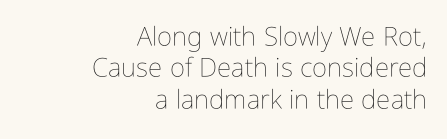
Nothing heavy about these letters — not bold at all. Default kerning and tracking; the words read as compact shapes. Is the block centered? No — it sits flush against the right margin. The baseline area is clear. In terms of posture, this sample is upright.
